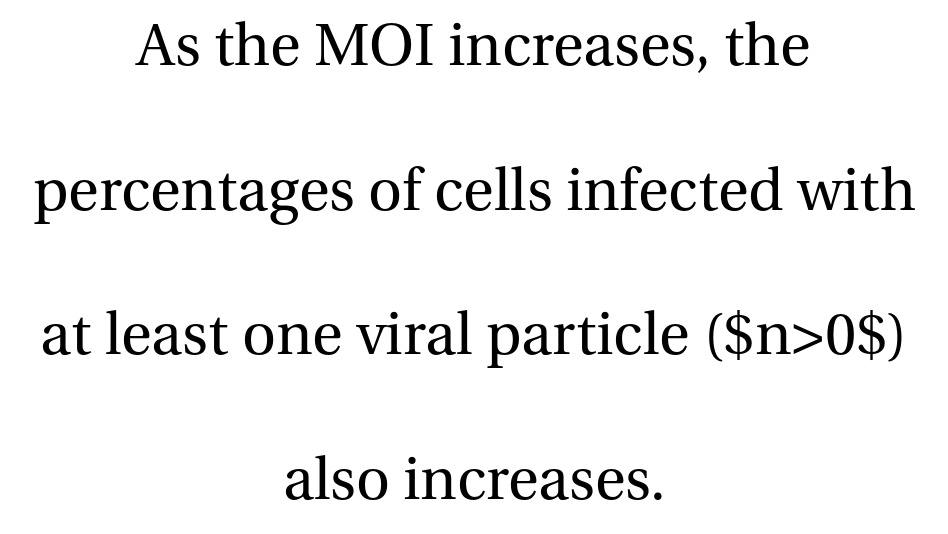
One glance says open: line gaps are wider than usual. What kind of face is this? One with serifs. Leftover space on each line is divided equally before and after the words. The passage shown is not bold in any degree. The rendering keeps characters at their native spacing.
